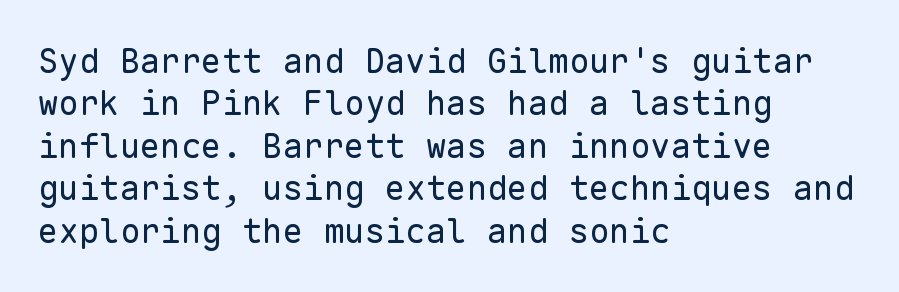
The image shows 34 px regular-weight sans-serif type, upright, monospaced; set left-aligned, normal line spacing (1.25x), normal letter spacing, not underlined; low stroke contrast and a medium x-height.
